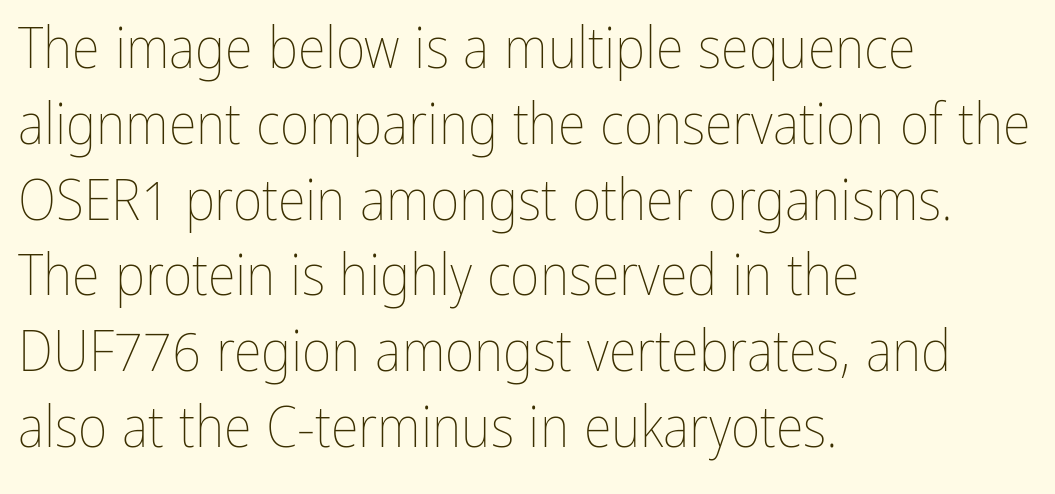
{"italic": "no", "bold": "no", "weight": "thin", "width": "condensed", "stroke_contrast": "low", "x_height": "medium", "monospaced": "no", "underline": "no", "align": "left", "line_spacing": "normal", "line_spacing_ratio": 1.33, "letter_spacing": "normal", "letter_spacing_em": 0.0, "glyph_px": 57}
